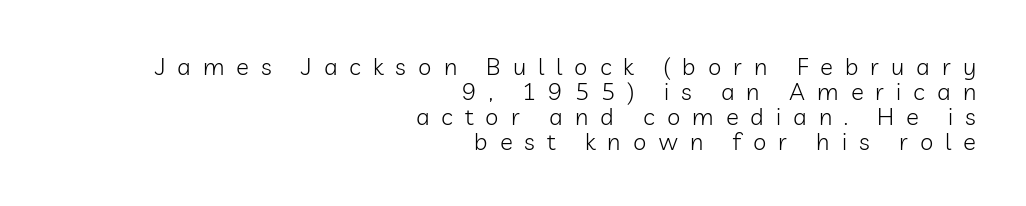
The image shows 24 px text type, upright; set right-aligned, tight line spacing (1.04x), unusually wide letter spacing (+0.5 em), not underlined.
